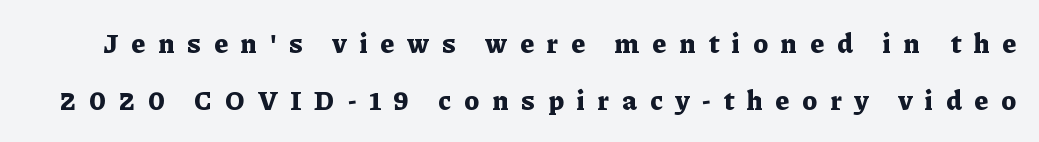
Q: Is the text bold? A: Yes.
Q: Is the text italic (slanted)? A: No, it is upright.
Q: Is the text underlined? A: No.
Q: Is the spacing between letters normal or unusually wide? A: Unusually wide.
Q: Is the spacing between lines tight, normal or loose? A: Loose.
